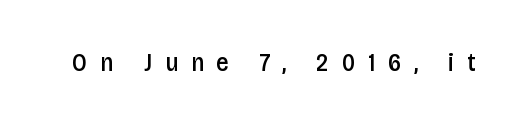
{"italic": "no", "bold": "semi", "underline": "no", "letter_spacing": "wide", "letter_spacing_em": 0.5, "glyph_px": 25}
